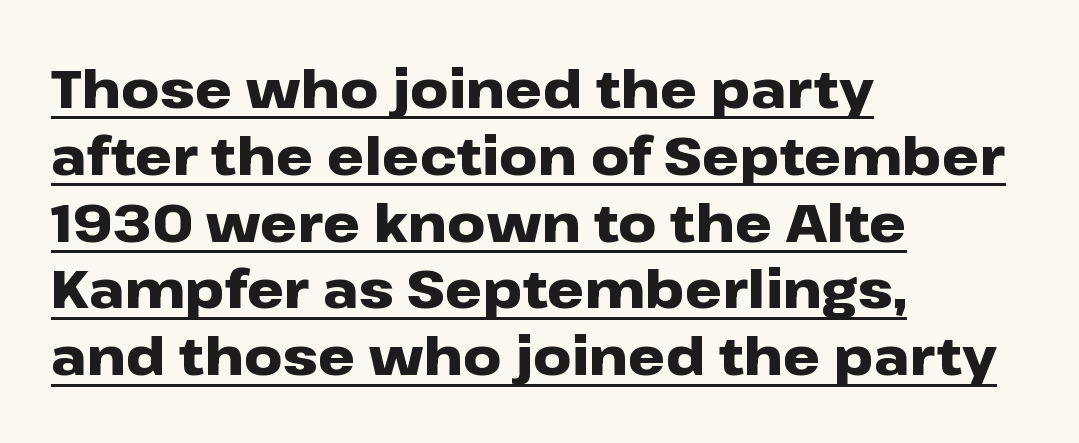
The image shows 53 px heavy, wide sans-serif type, upright; set left-aligned, normal line spacing (1.26x), normal letter spacing, underlined; low stroke contrast and a medium x-height.
